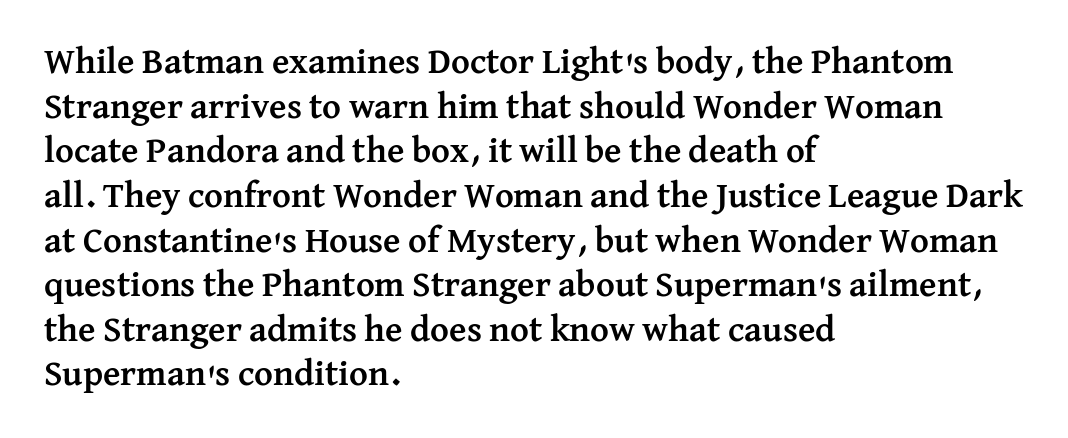
The image shows 36 px semibold serif type, upright; set left-aligned, line spacing 1.24x, normal letter spacing, not underlined; medium stroke contrast and a medium x-height.
